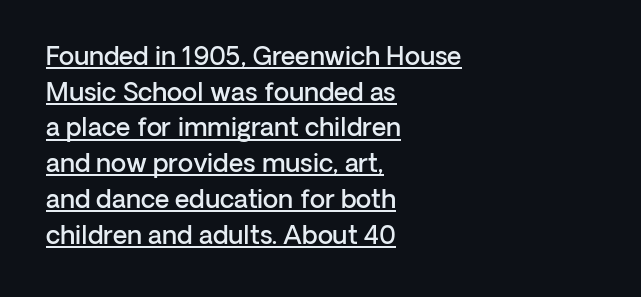
{"italic": "no", "bold": "semi", "underline": "yes", "align": "left", "line_spacing": "normal", "line_spacing_ratio": 1.43, "letter_spacing": "normal", "letter_spacing_em": 0.0, "glyph_px": 25}
